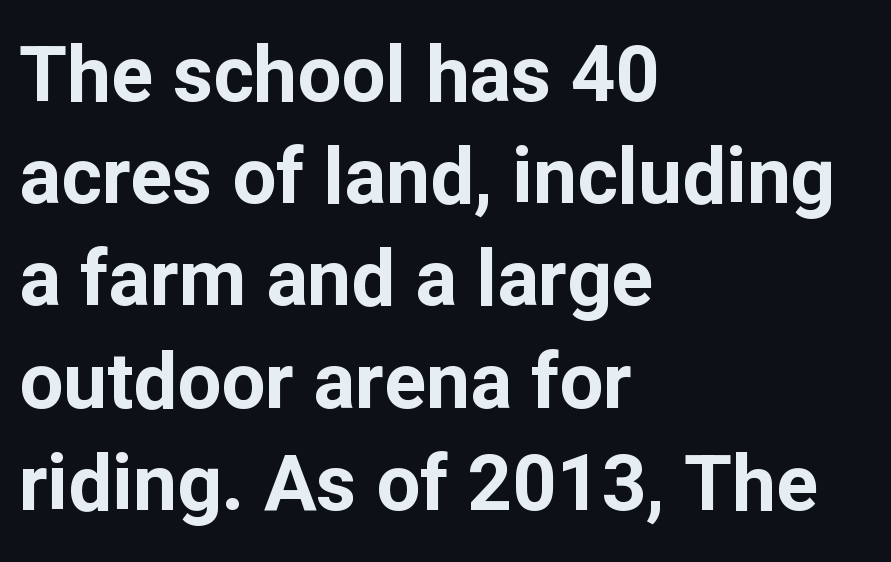
Q: Is the text bold? A: Yes.
Q: Is the text italic (slanted)? A: No, it is upright.
Q: Is the typeface a serif or a sans-serif typeface? A: Sans-serif.
Q: Is the text underlined? A: No.
Q: How is the paragraph aligned? A: Left-aligned.
Q: Is the spacing between letters normal or unusually wide? A: Normal.
Q: Is the spacing between lines tight, normal or loose? A: Normal.
Q: Width (condensed, normal, or wide)? A: Normal.
Q: Stroke contrast? A: Low.
Q: x-height? A: Medium.
Q: Monospaced? A: No.
